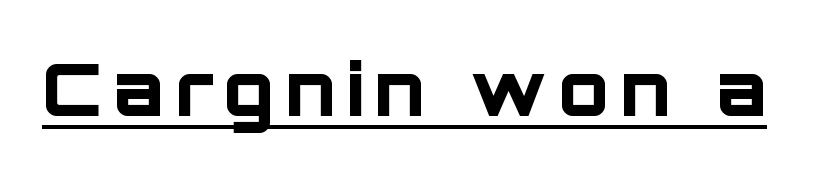
{"serif": "no", "italic": "no", "bold": "yes", "weight": "bold", "width": "normal", "stroke_contrast": "low", "x_height": "large", "monospaced": "no", "underline": "yes", "glyph_px": 73}
